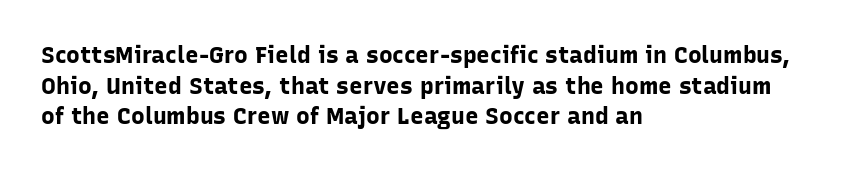
Nobody touched the tracking dial on this one. Heft: maximum for text — a bold. The rendering anchors every line to the left-hand side. The line-height multiplier appears to be the usual default.
